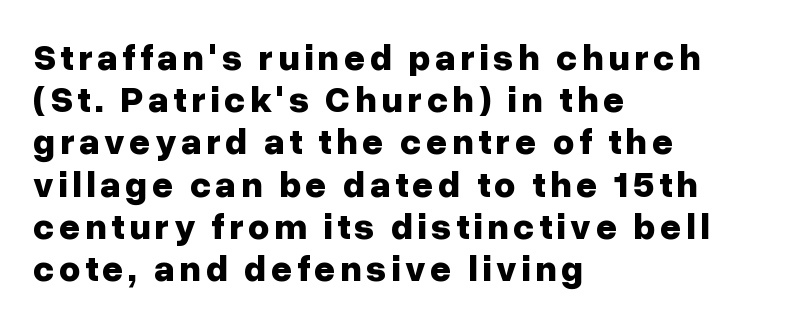
Descenders hang freely into open space. Cramped leading. Does the copy run flush right? No — it runs flush left. Do the characters align in a grid? No, the font is proportional.
